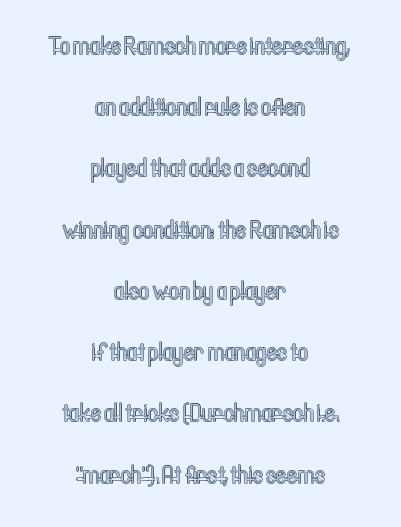
{"italic": "no", "underline": "no", "align": "center", "line_spacing": "loose", "line_spacing_ratio": 2.45, "letter_spacing": "normal", "letter_spacing_em": 0.0, "glyph_px": 25}
